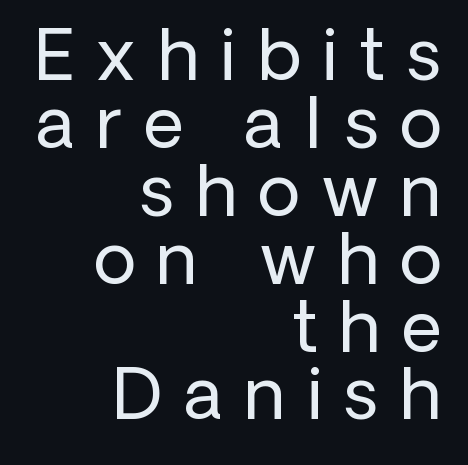
Style check: upright. Line endings align vertically; line beginnings do not. Quick note: interline space is minimal. The zone under the glyphs is completely vacant. To sum up the face: it is a sans, with no serifs.
